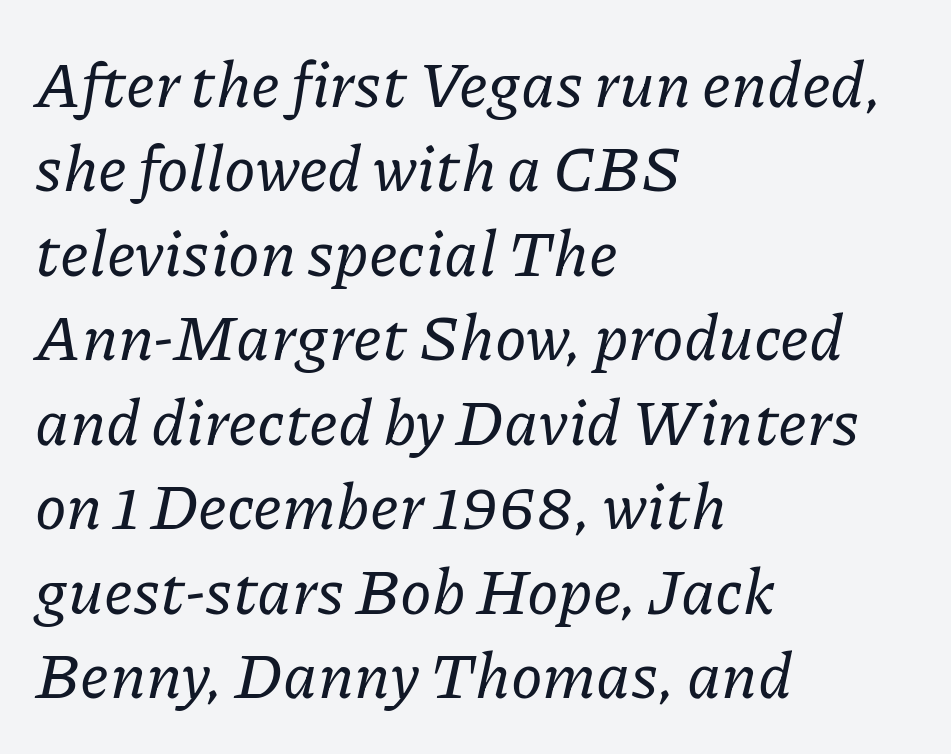
The glyphs are unaccompanied by any horizontal stroke below them. This rendering employs a face with finishing strokes, i.e., a serif. A typesetter would mark this as italic. The typesetter chose a ragged-right arrangement here. If you measured baseline to baseline, you'd find a middling distance.
